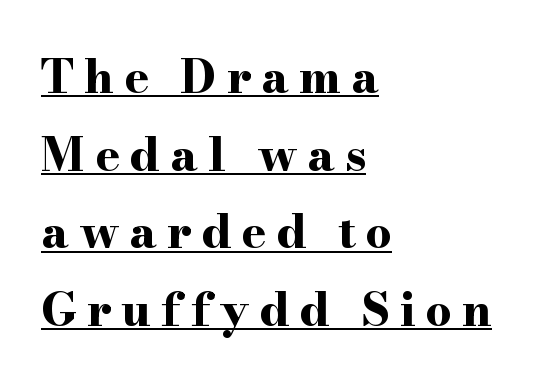
The designer left line spacing at the default. The passage shown is typed in a proportional face where columns would drift. Which margin do the lines hug? The left one — the right edge is uneven. This is underlined copy, the kind a proofreader might mark for attention.
